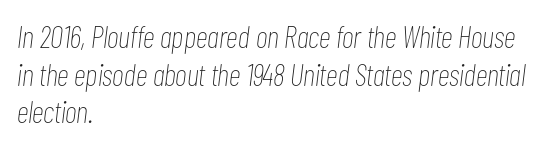
Decoration check: the copy has no underline. Is the stroke heavy? The answer is a plain regular-or-lighter. The text block is weighted toward the left margin, trailing off unevenly rightward. Here the glyphs are tracked normally, forming tight word shapes. You could not count columns in this text — the font is proportionally spaced. Characters are canted at an angle relative to the baseline's perpendicular.
